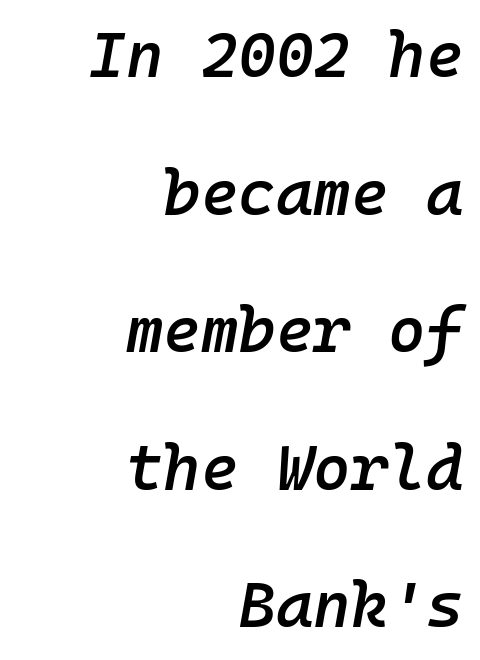
{"italic": "yes", "lean": "right", "slant_degrees": 10, "bold": "semi", "weight": "semibold", "width": "normal", "stroke_contrast": "low", "x_height": "medium", "monospaced": "yes", "underline": "no", "align": "right", "line_spacing": "loose", "line_spacing_ratio": 2.15, "letter_spacing": "normal", "letter_spacing_em": 0.0, "glyph_px": 64}
